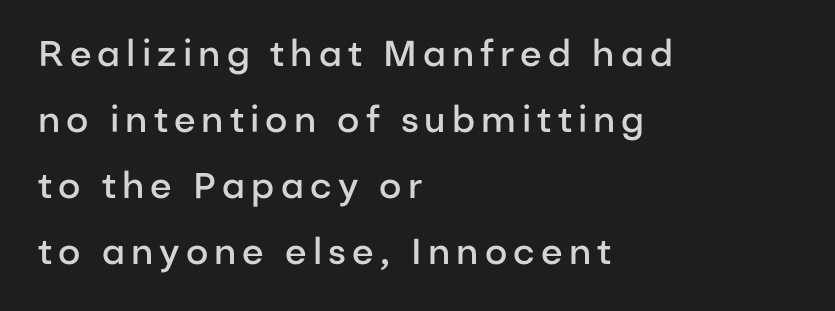
{"serif": "no", "italic": "no", "bold": "semi", "weight": "semibold", "width": "normal", "stroke_contrast": "low", "x_height": "medium", "monospaced": "no", "underline": "no", "align": "left", "line_spacing_ratio": 1.83, "glyph_px": 36}
